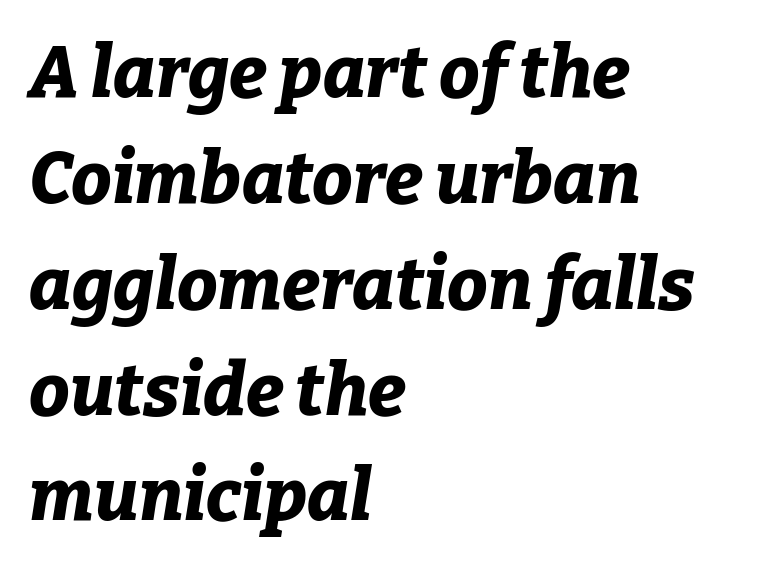
{"italic": "yes", "lean": "right", "slant_degrees": 9, "bold": "yes", "weight": "bold", "width": "normal", "stroke_contrast": "low", "x_height": "medium", "monospaced": "no", "underline": "no", "align": "left", "line_spacing": "normal", "line_spacing_ratio": 1.47, "letter_spacing": "normal", "letter_spacing_em": 0.0, "glyph_px": 72}
